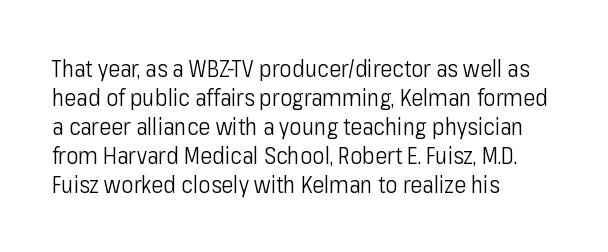
{"italic": "no", "bold": "no", "underline": "no", "align": "left", "line_spacing": "normal", "line_spacing_ratio": 1.26, "letter_spacing": "normal", "letter_spacing_em": 0.0, "glyph_px": 23}
